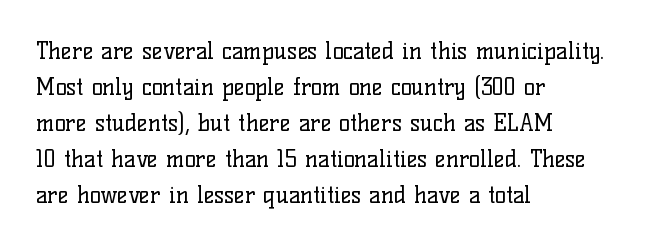
Nothing unusual about the tracking: characters are spaced as the font intends. The typesetter chose a ragged-right arrangement here. Vertical strokes here are truly vertical. In terms of leading, this rendering sits right in the middle.
